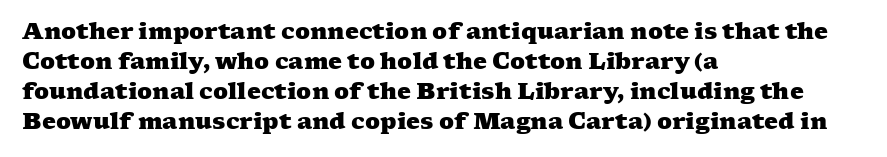
The image shows 22 px bold type; set left-aligned, normal line spacing (1.36x), normal letter spacing, not underlined.
